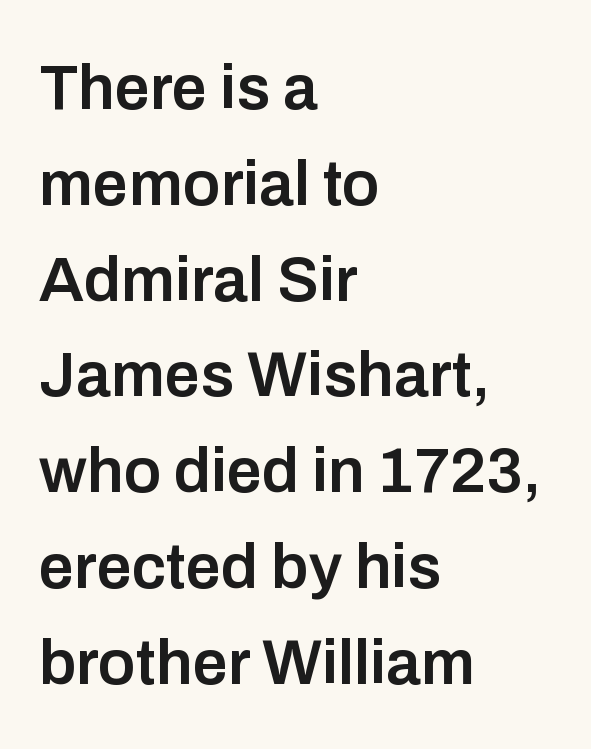
In terms of weight, the rendering is demibold, just under bold. Do the letters lean? They stand straight. No feet cap the strokes, marking this as sans-serif type. Words float on clear page, feet unadorned.
